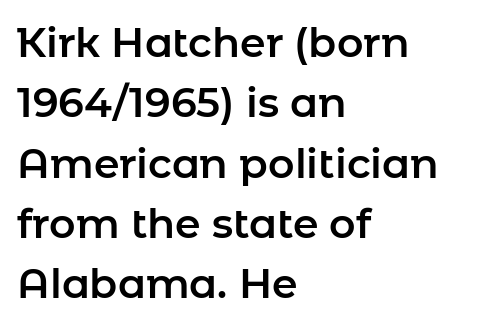
This is sans-serif lettering, the kind often seen on screens and signage. Is there much room between lines? A standard amount, neither cramped nor airy. Each word holds together tightly as a unit, with standard inter-letter gaps. The passage shown is not underscored anywhere. A typesetter would call this proportional, since set widths differ per character.
